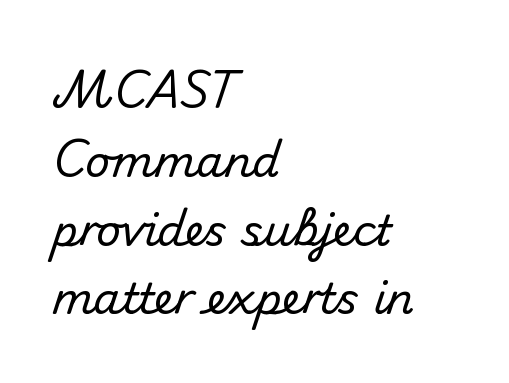
Line starts are locked; line ends wander. The face used here is a sans, in the tradition of grotesques and geometrics. Vertically, the passage feels balanced, rows spaced as you'd expect. The baseline area is clear.
